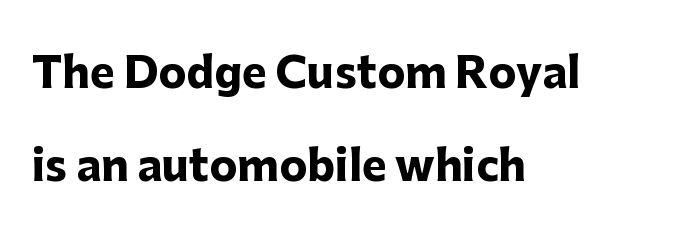
{"serif": "no", "italic": "no", "bold": "yes", "weight": "heavy", "width": "normal", "stroke_contrast": "low", "x_height": "medium", "monospaced": "no", "underline": "no", "align": "left", "line_spacing": "loose", "line_spacing_ratio": 2.22, "letter_spacing": "normal", "letter_spacing_em": 0.0, "glyph_px": 42}
